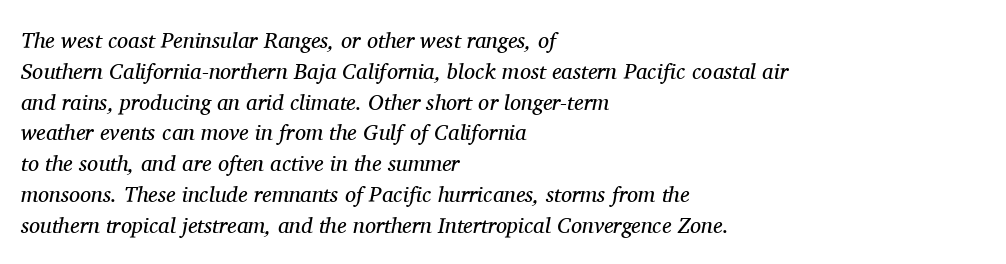
Compared with a centered layout, this one pins lines to the left instead. Stem width sits at or under what a default text font uses. Observe the ordinary spacing: letters are neighbours, not strangers. Horizontal bands of white between lines are of average thickness.
